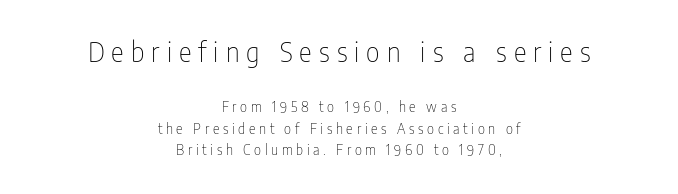
{"italic": "no", "bold": "no", "underline": "no", "align": "center", "line_spacing": "normal", "line_spacing_ratio": 1.54, "letter_spacing": "wide", "letter_spacing_em": 0.26, "larger_block": "first", "size_ratio": 1.93, "glyph_px": 27}
